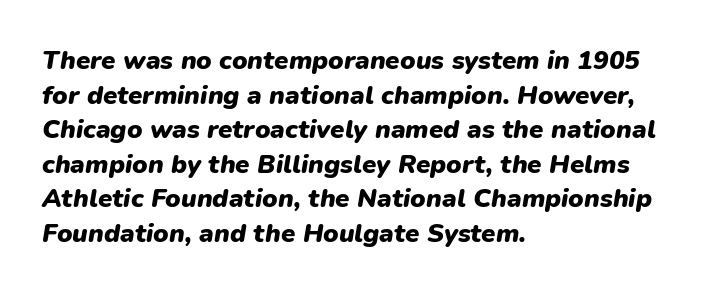
{"italic": "yes", "lean": "right", "slant_degrees": 9, "bold": "yes", "underline": "no", "align": "left", "line_spacing": "normal", "line_spacing_ratio": 1.33, "letter_spacing": "normal", "letter_spacing_em": 0.0, "glyph_px": 26}
